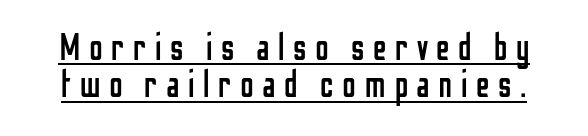
Q: Is the text bold? A: No.
Q: Is the text italic (slanted)? A: No, it is upright.
Q: Is the typeface a serif or a sans-serif typeface? A: Sans-serif.
Q: Is the text underlined? A: Yes.
Q: Is the spacing between letters normal or unusually wide? A: Unusually wide.
Q: Is the spacing between lines tight, normal or loose? A: Tight.
Q: Width (condensed, normal, or wide)? A: Condensed.
Q: Stroke contrast? A: Low.
Q: x-height? A: Medium.
Q: Monospaced? A: No.
